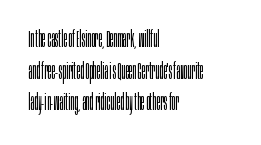
The strokes are not fattened; the text isn't bold. Beneath every word, the page is bare. Every row of glyphs begins at an identical x-position on the left. In terms of posture, this sample is upright.
